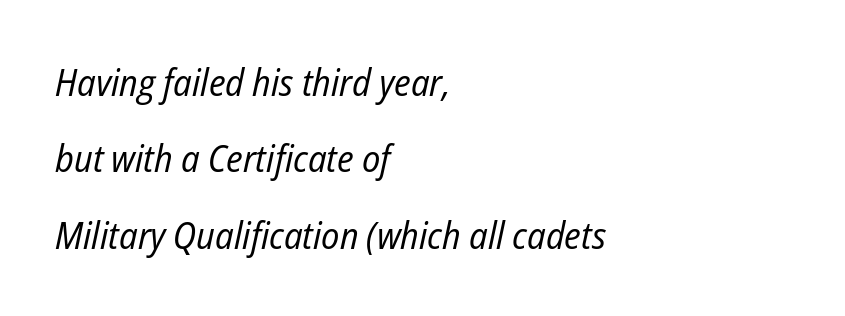
Q: Is the text bold? A: No.
Q: Is the text italic (slanted)? A: Yes, it leans right by about 12 degrees.
Q: Is the text underlined? A: No.
Q: How is the paragraph aligned? A: Left-aligned.
Q: Is the spacing between letters normal or unusually wide? A: Normal.
Q: Is the spacing between lines tight, normal or loose? A: Loose.
Q: Width (condensed, normal, or wide)? A: Condensed.
Q: Stroke contrast? A: Low.
Q: x-height? A: Medium.
Q: Monospaced? A: No.
